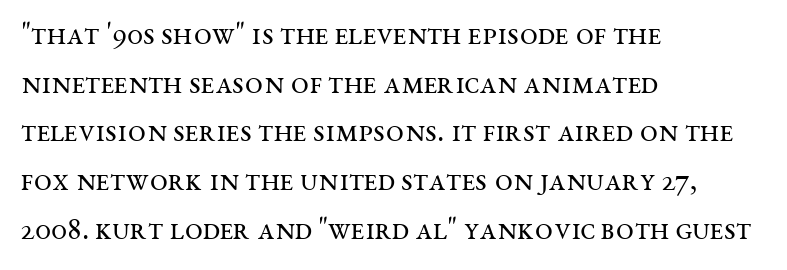
The image shows 32 px regular-weight, wide serif type, upright; set left-aligned, normal line spacing (1.52x), normal letter spacing, not underlined; medium stroke contrast and a large x-height.
